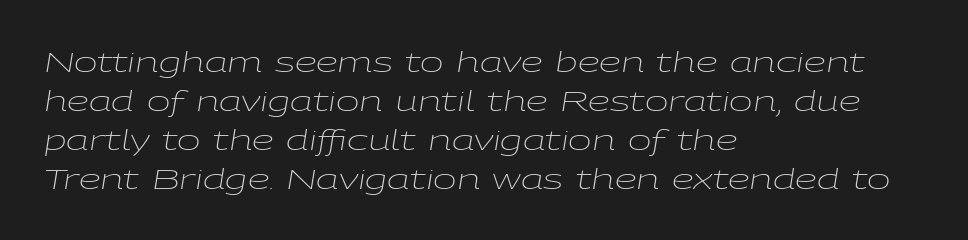
The glyphs are unaccompanied by any horizontal stroke below them. How are the letters spaced? Ordinarily, with no added tracking. Evenly set lines give the paragraph a standard silhouette. Reading down the block, your eye returns to a fixed left position each line.
